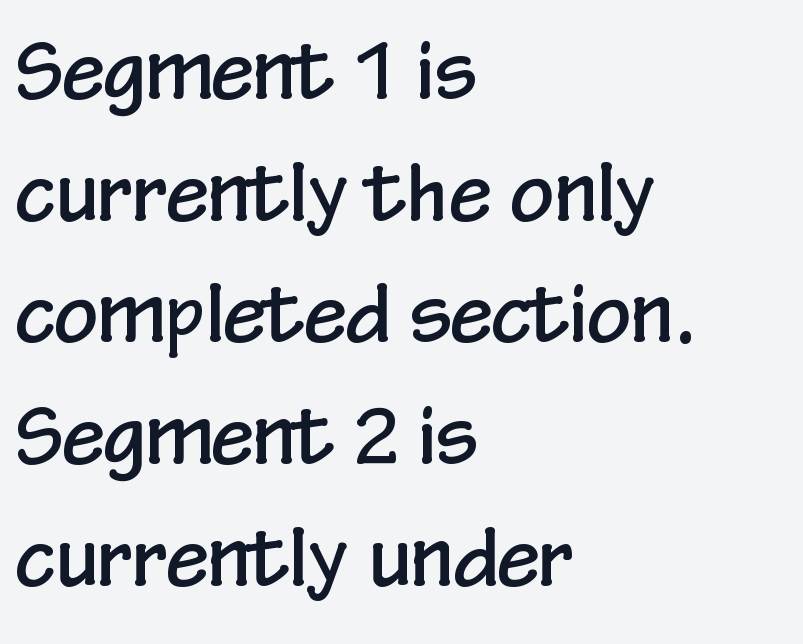
The space directly below the letters is spotless. Between one letter and the next there's only the usual sliver of space. A typesetter would mark this as roman, not italic. The face used here is a sans, in the tradition of grotesques and geometrics. Reading down the column, the eye jumps a familiar distance to each next line.
